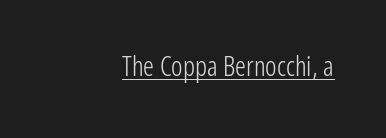
The image shows 27 px text type, upright; set normal letter spacing, underlined.
